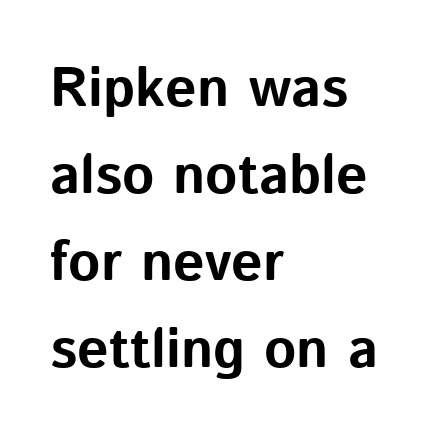
Does the type have serifs? No, each stem ends abruptly. The passage shown is emphatically bold. Each line starts at the same left margin while the right side varies. The space directly below the letters is spotless. The face used here is rendered with its standard letterfit.
